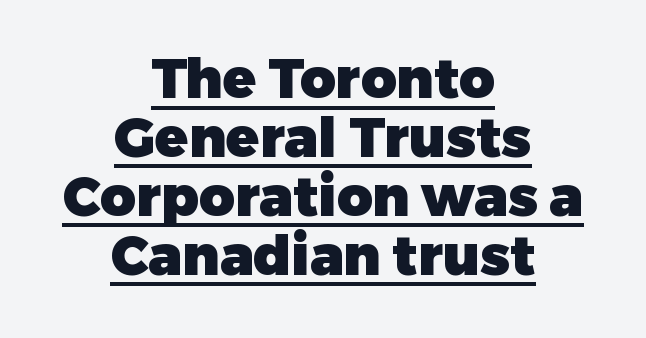
The image shows 55 px heavy sans-serif type, upright; set centered, tight line spacing (1.07x), normal letter spacing, underlined; low stroke contrast and a medium x-height.
